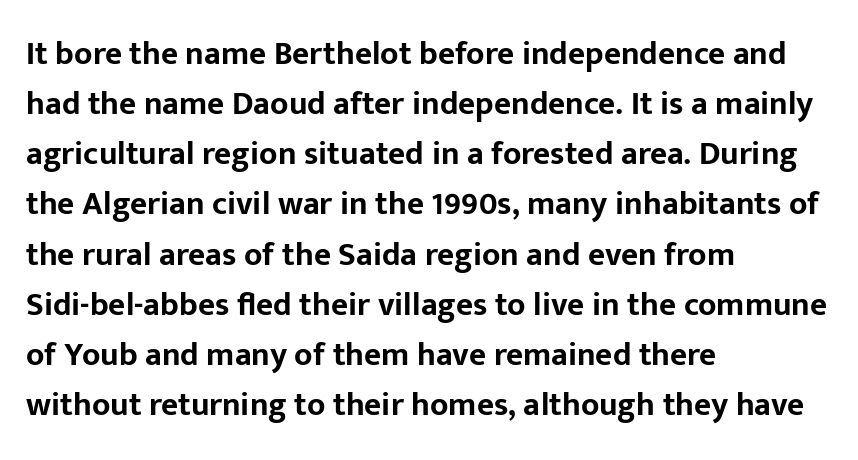
Q: Is the text bold? A: Yes.
Q: Is the text italic (slanted)? A: No, it is upright.
Q: Is the typeface a serif or a sans-serif typeface? A: Sans-serif.
Q: Is the text underlined? A: No.
Q: How is the paragraph aligned? A: Left-aligned.
Q: Is the spacing between letters normal or unusually wide? A: Normal.
Q: Is the spacing between lines tight, normal or loose? A: Normal.
Q: Width (condensed, normal, or wide)? A: Normal.
Q: Stroke contrast? A: Low.
Q: x-height? A: Medium.
Q: Monospaced? A: No.
